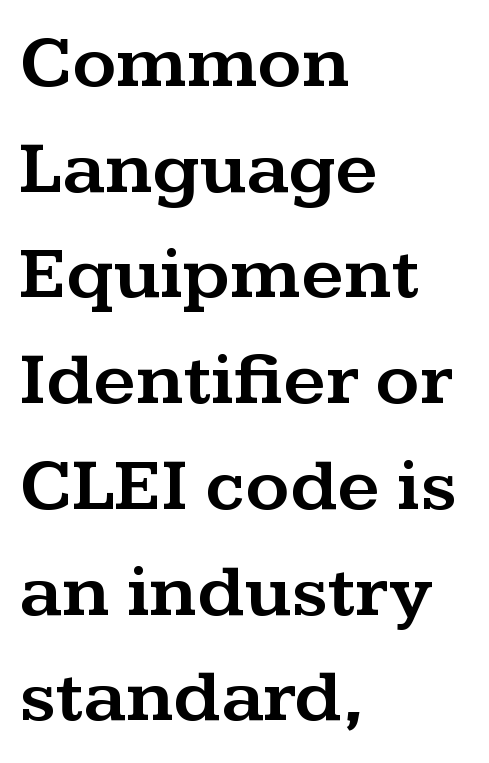
{"serif": "yes", "italic": "no", "width": "wide", "stroke_contrast": "medium", "x_height": "medium", "monospaced": "no", "underline": "no", "align": "left", "line_spacing": "normal", "line_spacing_ratio": 1.41, "letter_spacing": "normal", "letter_spacing_em": 0.0, "glyph_px": 75}
